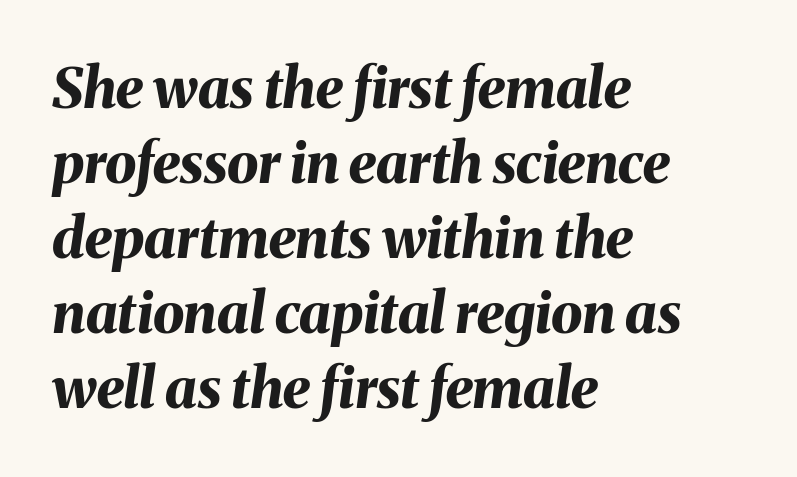
Q: Is the text bold? A: Yes.
Q: Is the text italic (slanted)? A: Yes, it leans right by about 8 degrees.
Q: Is the text underlined? A: No.
Q: How is the paragraph aligned? A: Left-aligned.
Q: Is the spacing between letters normal or unusually wide? A: Normal.
Q: Is the spacing between lines tight, normal or loose? A: Normal.
Q: Width (condensed, normal, or wide)? A: Normal.
Q: Stroke contrast? A: Medium.
Q: x-height? A: Medium.
Q: Monospaced? A: No.
